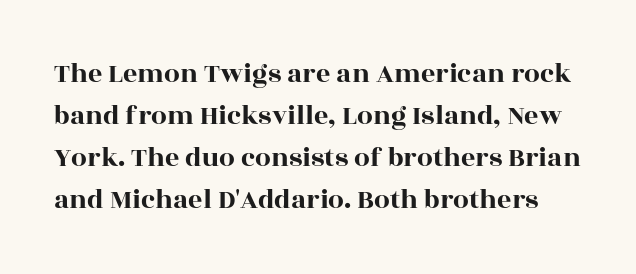
{"serif": "yes", "italic": "no", "width": "wide", "x_height": "large", "monospaced": "no", "underline": "no", "line_spacing": "normal", "line_spacing_ratio": 1.5, "letter_spacing": "normal", "letter_spacing_em": 0.0, "glyph_px": 28}
